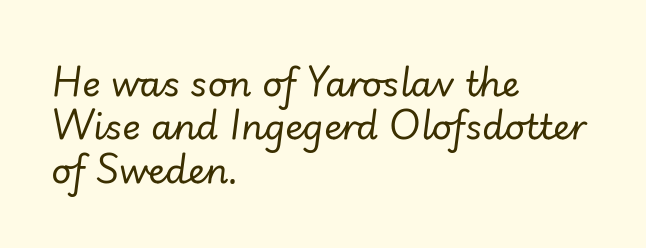
{"italic": "yes", "lean": "right", "slant_degrees": 7, "bold": "no", "weight": "regular", "width": "normal", "stroke_contrast": "low", "x_height": "small", "monospaced": "no", "underline": "no", "align": "left", "line_spacing_ratio": 1.24, "letter_spacing": "normal", "letter_spacing_em": 0.0, "glyph_px": 35}
